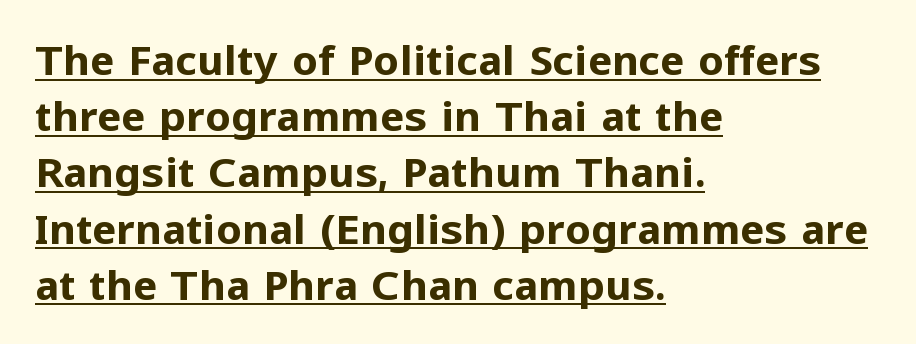
Q: Is the text bold? A: Yes.
Q: Is the text italic (slanted)? A: No, it is upright.
Q: Is the typeface a serif or a sans-serif typeface? A: Sans-serif.
Q: Is the text underlined? A: Yes.
Q: How is the paragraph aligned? A: Left-aligned.
Q: Is the spacing between letters normal or unusually wide? A: Normal.
Q: Is the spacing between lines tight, normal or loose? A: Normal.
Q: Width (condensed, normal, or wide)? A: Normal.
Q: Stroke contrast? A: Low.
Q: x-height? A: Medium.
Q: Monospaced? A: No.
